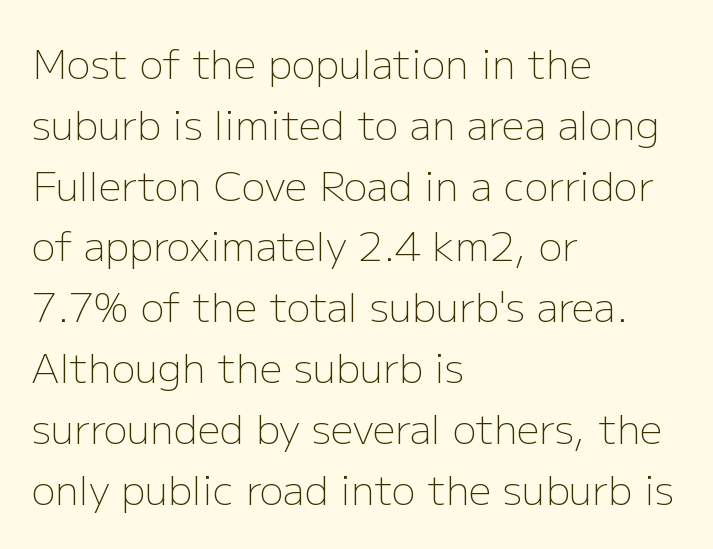
Caption: face not bold, strokes unweighted. Letter spacing: default. This rendering features lettering with no underline. The line-height multiplier appears to be the usual default. Proportional: the letters do not fall into vertical columns. Quick note: not italic, upright.
